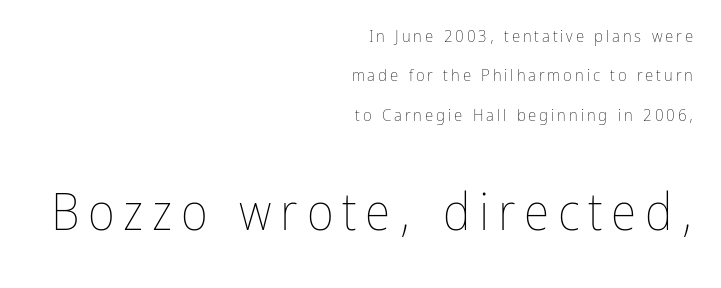
The characters are drawn with everyday or finer stroke widths. Here the designer chose a conventional face with non-uniform glyph widths. Check under the words: just untouched page. Which margin do the lines hug? The right one — the left edge is uneven. Italic: no, the glyphs are upright roman. The designer dialed line spacing up above the default.
